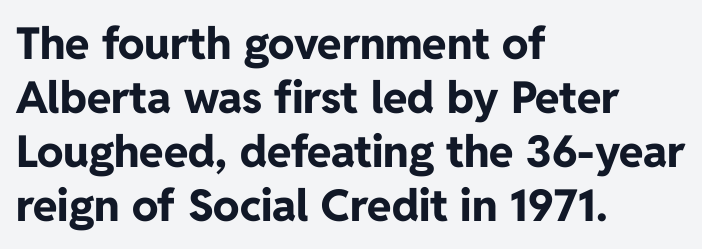
Q: Is the text bold? A: Yes.
Q: Is the text italic (slanted)? A: No, it is upright.
Q: Is the typeface a serif or a sans-serif typeface? A: Sans-serif.
Q: Is the text underlined? A: No.
Q: How is the paragraph aligned? A: Left-aligned.
Q: Is the spacing between letters normal or unusually wide? A: Normal.
Q: Width (condensed, normal, or wide)? A: Normal.
Q: Stroke contrast? A: Low.
Q: x-height? A: Medium.
Q: Monospaced? A: No.
